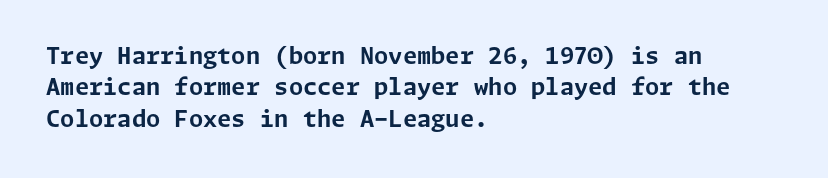
Q: Is the text bold? A: Yes.
Q: Is the text italic (slanted)? A: No, it is upright.
Q: Is the text underlined? A: No.
Q: How is the paragraph aligned? A: Left-aligned.
Q: Is the spacing between letters normal or unusually wide? A: Normal.
Q: Is the spacing between lines tight, normal or loose? A: Normal.
